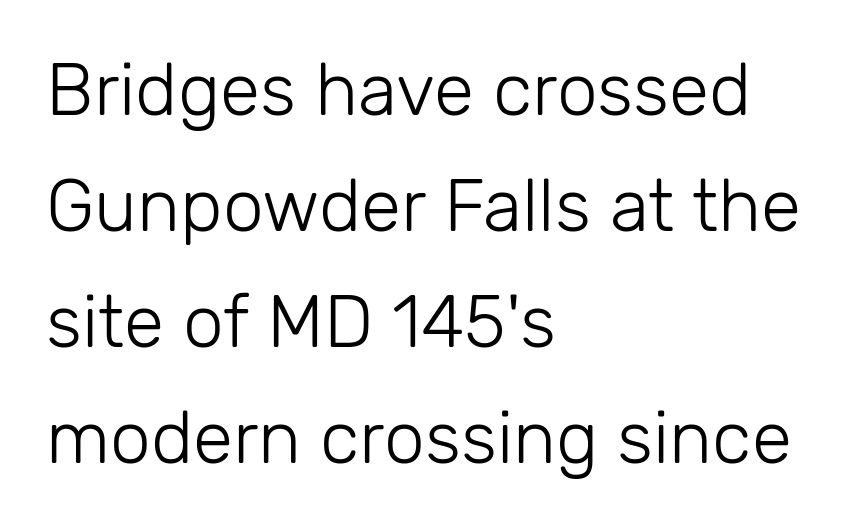
{"serif": "no", "italic": "no", "bold": "no", "weight": "light", "width": "normal", "stroke_contrast": "low", "x_height": "medium", "monospaced": "no", "underline": "no", "align": "left", "line_spacing": "normal", "line_spacing_ratio": 1.59, "letter_spacing": "normal", "letter_spacing_em": 0.0, "glyph_px": 73}
